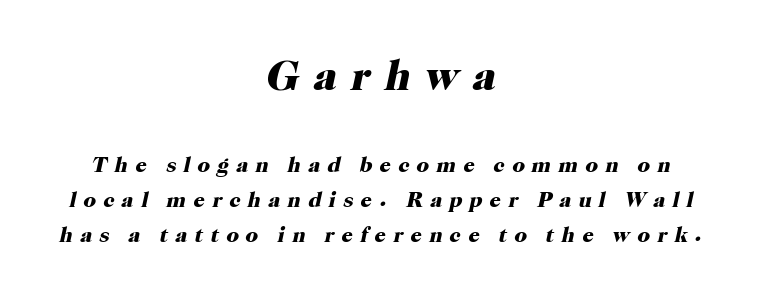
The foot of each line stays bare and open. A student would notice the top passage is typeset larger than what follows. The gaps between neighbouring characters are conspicuously large. Slant detected: the letters are inclined. Every letter is thick-stroked: bold, no question. The letters advance in unequal steps, a hallmark of proportional type.
